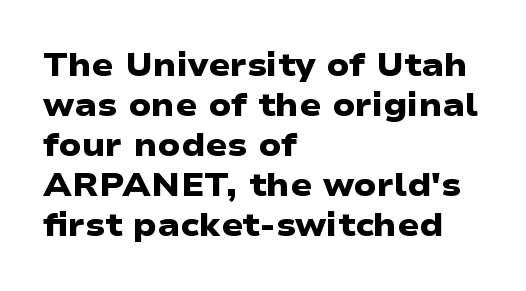
{"serif": "no", "bold": "yes", "weight": "heavy", "width": "wide", "stroke_contrast": "low", "x_height": "medium", "monospaced": "no", "underline": "no", "align": "left", "line_spacing": "normal", "line_spacing_ratio": 1.25, "letter_spacing": "normal", "letter_spacing_em": 0.0, "glyph_px": 32}
